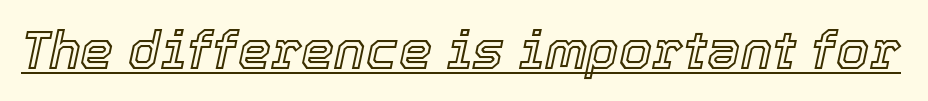
{"italic": "yes", "lean": "right", "slant_degrees": 12, "width": "normal", "x_height": "medium", "monospaced": "no", "underline": "yes", "letter_spacing": "normal", "letter_spacing_em": 0.0, "glyph_px": 53}
